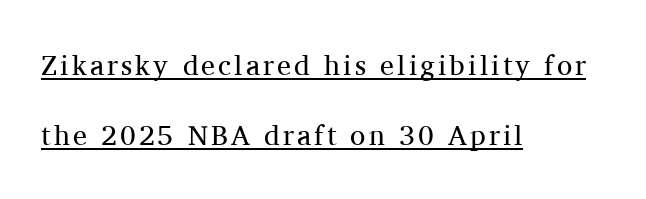
The glyphs in this specimen are seriffed. The face used here is proportionally spaced, like ordinary book or web type. Short and long lines alike share a common starting point at left. Beneath each row of characters lies a ruled line.
